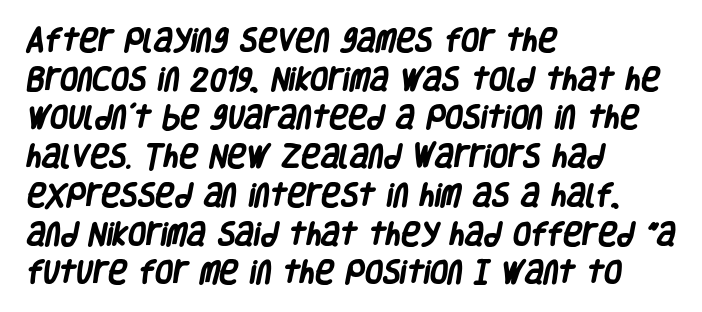
{"bold": "yes", "underline": "no", "align": "left", "line_spacing": "normal", "line_spacing_ratio": 1.49, "letter_spacing": "normal", "letter_spacing_em": 0.0, "glyph_px": 26}
